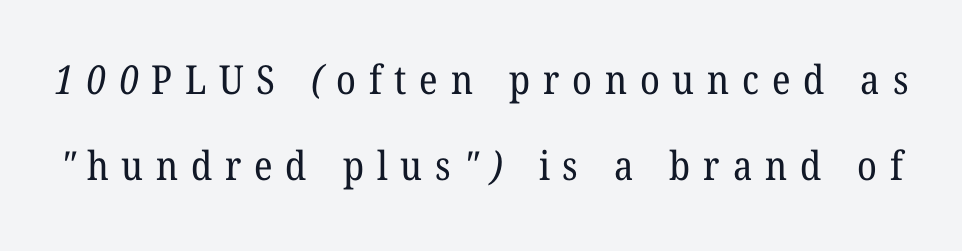
Is there much room between lines? Yes — plenty of vertical air separates them. The specimen omits any rule beneath the text block's lines. There is plenty of visible air inserted between adjacent glyphs. Is the stroke heavy? The answer is a plain regular-or-lighter.
